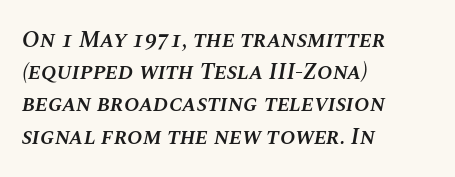
Check under the words: just untouched page. These lines sit exactly where default settings would place them. This sample uses plain, unmodified letter spacing. The passage is arranged the way most books set body copy — flush left.
